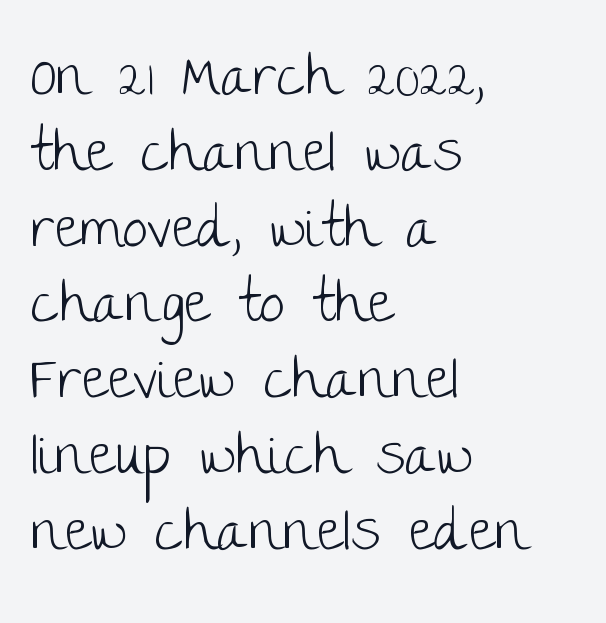
The strokes are not fattened; the text isn't bold. In terms of letterspacing, this is plain default setting. This is sans-serif lettering, the kind often seen on screens and signage. One glance says typical: line gaps are just what's usual. Character widths vary here, with narrow letters taking less room than wide ones.
